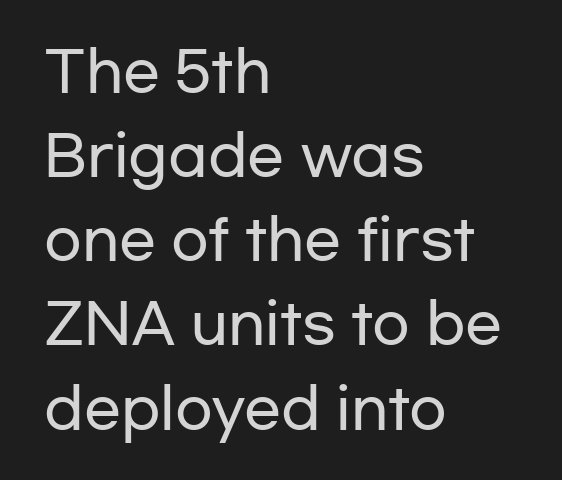
The image shows 55 px wide sans-serif type, upright; set left-aligned, normal line spacing (1.53x), normal letter spacing, not underlined; low stroke contrast and a medium x-height.
